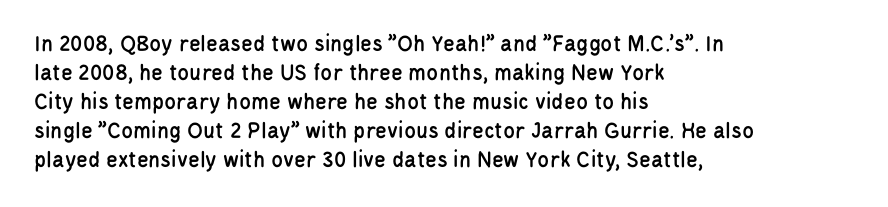
The area under the type is left untouched. Is the block centered? No — it sits flush against the left margin. Default kerning and tracking; the words read as compact shapes. Is there any slant? The stems are plumb.
